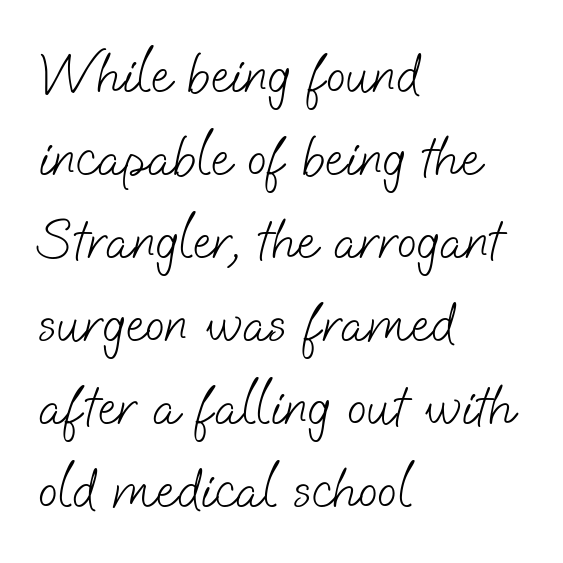
Q: Is the text bold? A: No.
Q: Is the typeface a serif or a sans-serif typeface? A: Sans-serif.
Q: Is the text underlined? A: No.
Q: How is the paragraph aligned? A: Left-aligned.
Q: Is the spacing between letters normal or unusually wide? A: Normal.
Q: Is the spacing between lines tight, normal or loose? A: Normal.
Q: Width (condensed, normal, or wide)? A: Normal.
Q: Stroke contrast? A: Low.
Q: x-height? A: Small.
Q: Monospaced? A: No.
